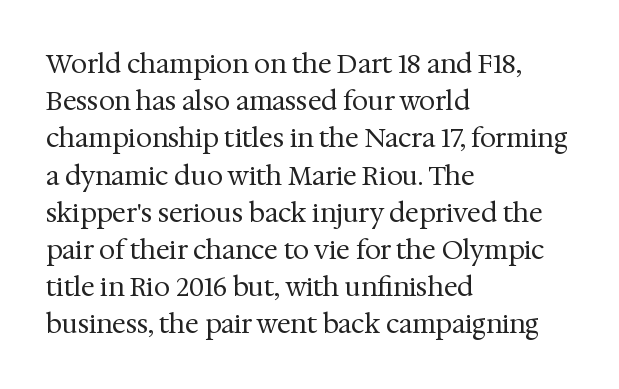
Q: Is the text bold? A: No.
Q: Is the text italic (slanted)? A: No, it is upright.
Q: Is the text underlined? A: No.
Q: How is the paragraph aligned? A: Left-aligned.
Q: Is the spacing between letters normal or unusually wide? A: Normal.
Q: Is the spacing between lines tight, normal or loose? A: Normal.
